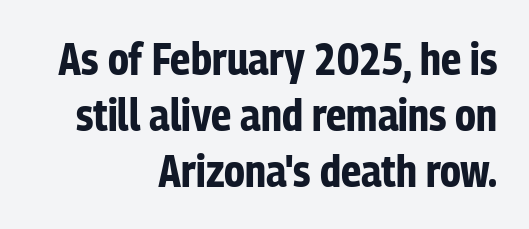
These lines carry a lot of weight — the face is fully bold. A bare baseline throughout the passage. The font's upright variant was chosen for this text. If you measured baseline to baseline, you'd find a middling distance. Caption: standard tracking, unaltered.
